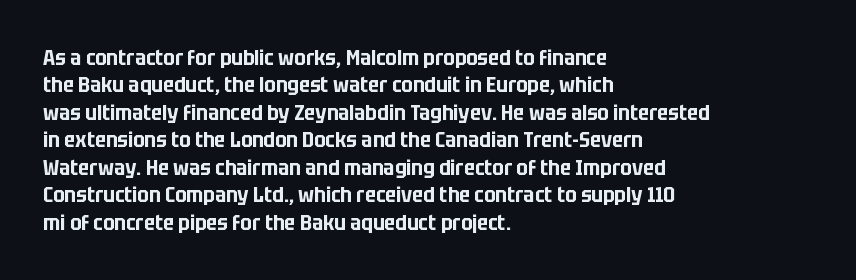
Q: Is the text italic (slanted)? A: No, it is upright.
Q: Is the text underlined? A: No.
Q: How is the paragraph aligned? A: Left-aligned.
Q: Is the spacing between letters normal or unusually wide? A: Normal.
Q: Is the spacing between lines tight, normal or loose? A: Normal.
